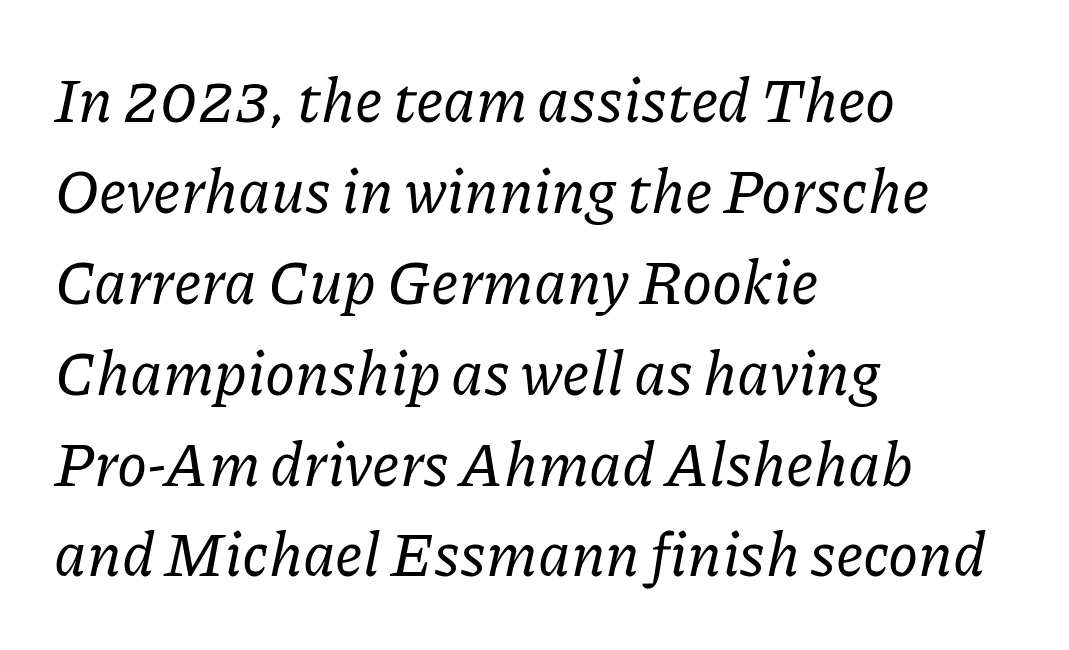
Q: Is the text italic (slanted)? A: Yes, it leans right by about 11 degrees.
Q: Is the typeface a serif or a sans-serif typeface? A: Serif.
Q: Is the text underlined? A: No.
Q: How is the paragraph aligned? A: Left-aligned.
Q: Is the spacing between letters normal or unusually wide? A: Normal.
Q: Is the spacing between lines tight, normal or loose? A: Normal.
Q: Width (condensed, normal, or wide)? A: Normal.
Q: Stroke contrast? A: Low.
Q: x-height? A: Medium.
Q: Monospaced? A: No.
